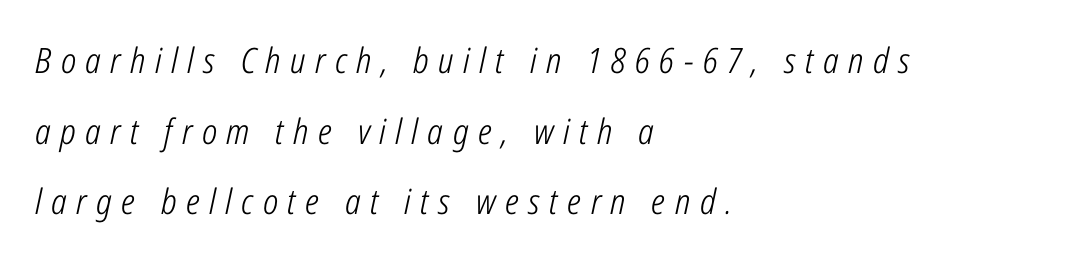
{"italic": "yes", "lean": "right", "slant_degrees": 12, "bold": "no", "weight": "light", "width": "condensed", "stroke_contrast": "low", "x_height": "medium", "monospaced": "no", "underline": "no", "align": "left", "line_spacing": "loose", "line_spacing_ratio": 2.02, "letter_spacing": "wide", "letter_spacing_em": 0.27, "glyph_px": 35}
